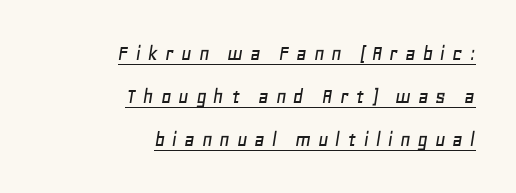
{"italic": "yes", "lean": "right", "slant_degrees": 11, "underline": "yes", "align": "right", "line_spacing_ratio": 1.86, "letter_spacing": "wide", "letter_spacing_em": 0.29, "glyph_px": 23}
